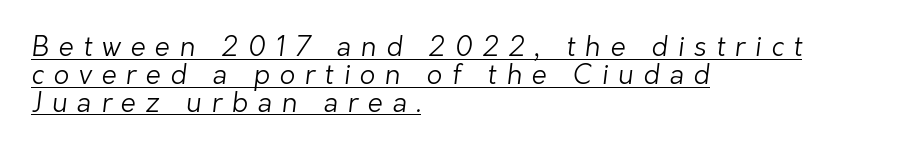
Tracking value appears strongly positive — letters spread wide. Notice how the passage keeps a crisp vertical edge on the left only. No heavy texture on the line: the type isn't bold. Vertically, the passage feels compressed, each row crowding the next. The glyphs are accompanied by a horizontal stroke just below them.
